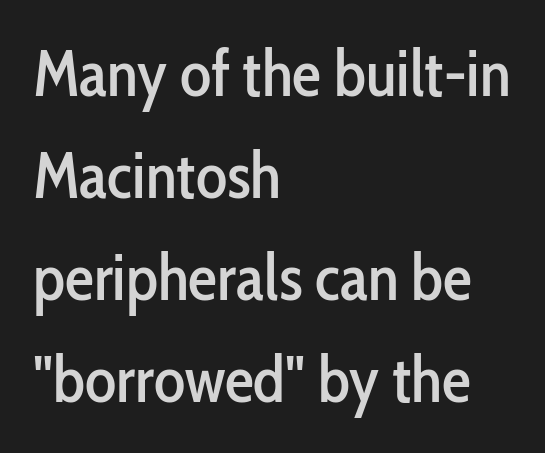
The image shows 65 px condensed sans-serif type, upright; set left-aligned, normal line spacing (1.57x), normal letter spacing, not underlined; low stroke contrast and a medium x-height.
